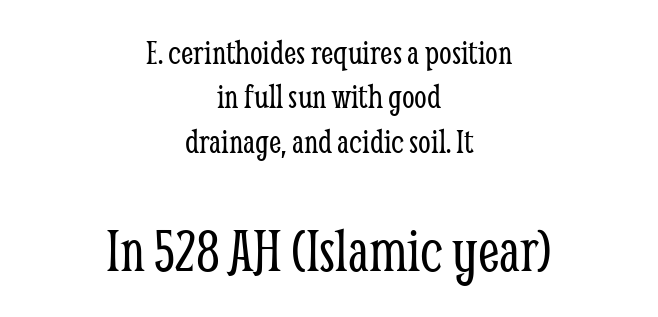
The image shows 63 px light, condensed serif type, upright; set centered, line spacing 1.23x, normal letter spacing, not underlined; the second (bottom) block is 1.75x larger; low stroke contrast and a medium x-height.
